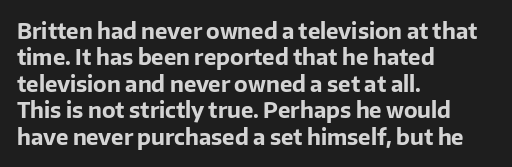
Q: Is the text bold? A: Yes.
Q: Is the text italic (slanted)? A: No, it is upright.
Q: Is the text underlined? A: No.
Q: How is the paragraph aligned? A: Left-aligned.
Q: Is the spacing between letters normal or unusually wide? A: Normal.
Q: Is the spacing between lines tight, normal or loose? A: Normal.
